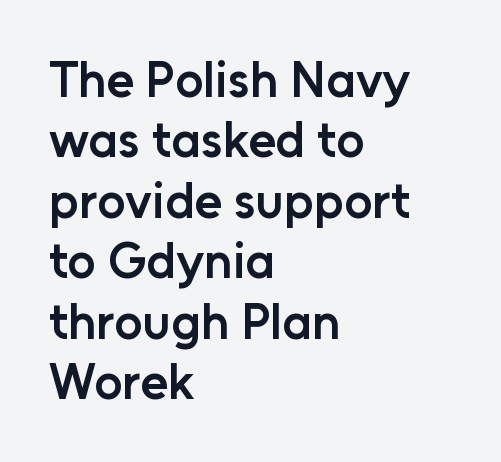
These lines were composed using upright roman letters. Each letter keeps its own natural width here, so spacing adapts to shape. This is the in-between weight designers call semibold or demi. Is the letter spacing exaggerated? No — it looks like the ordinary default. Does the copy run flush right? No — it runs flush left.
